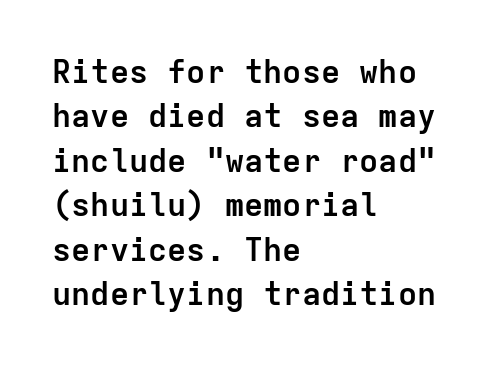
The image shows 32 px semibold sans-serif type, upright, monospaced; set left-aligned, normal line spacing (1.39x), normal letter spacing, not underlined; low stroke contrast and a medium x-height.
